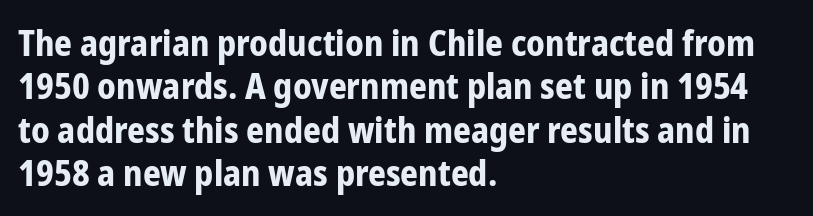
The image shows 35 px bold, condensed sans-serif type, upright; set left-aligned, line spacing 1.24x, normal letter spacing, not underlined; low stroke contrast and a medium x-height.
